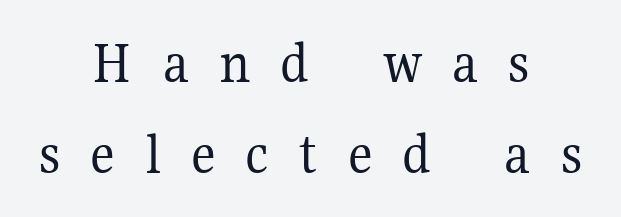
The image shows 61 px regular-weight serif type, upright; set centered, normal line spacing (1.5x), unusually wide letter spacing (+0.49 em), not underlined; medium stroke contrast and a medium x-height.
